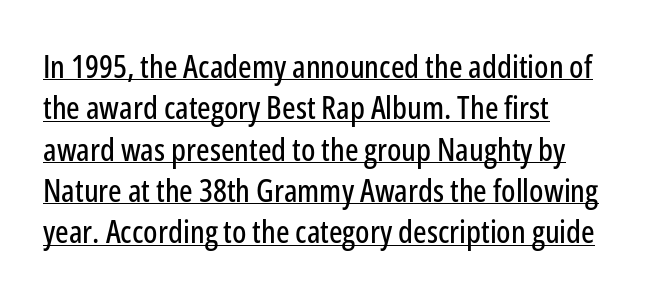
{"serif": "no", "italic": "no", "width": "condensed", "stroke_contrast": "low", "x_height": "medium", "monospaced": "no", "underline": "yes", "align": "left", "line_spacing": "normal", "line_spacing_ratio": 1.29, "letter_spacing": "normal", "letter_spacing_em": 0.0, "glyph_px": 32}
